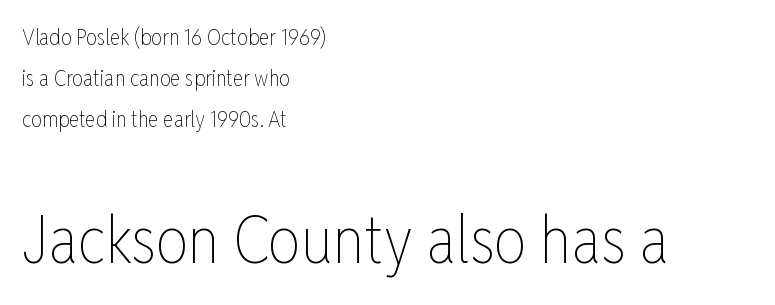
Anything drawn beneath the words? Only blank space. Spacing verdict: proportional, widths tailored to each character. The setting favours the left margin, as ordinary paragraphs usually do. No extra ink here — the face is not bold. Style check: upright.
